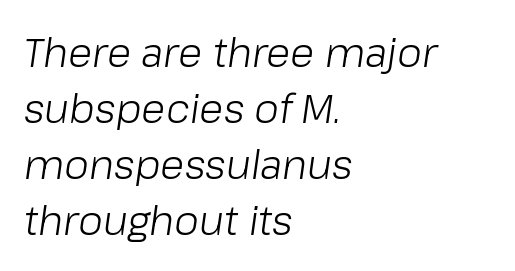
Observe the ordinary spacing: letters are neighbours, not strangers. Caption: multi-line text, flush left, ragged right. The space directly below the letters is spotless. Style check: oblique. Weight class: somewhere from thin through regular.
